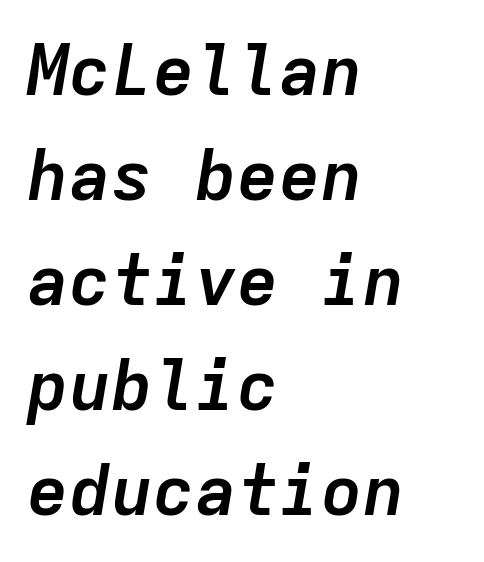
{"italic": "yes", "lean": "right", "slant_degrees": 9, "bold": "yes", "weight": "semibold", "width": "normal", "stroke_contrast": "low", "x_height": "medium", "monospaced": "yes", "underline": "no", "align": "left", "line_spacing": "normal", "line_spacing_ratio": 1.5, "letter_spacing": "normal", "letter_spacing_em": 0.0, "glyph_px": 70}
